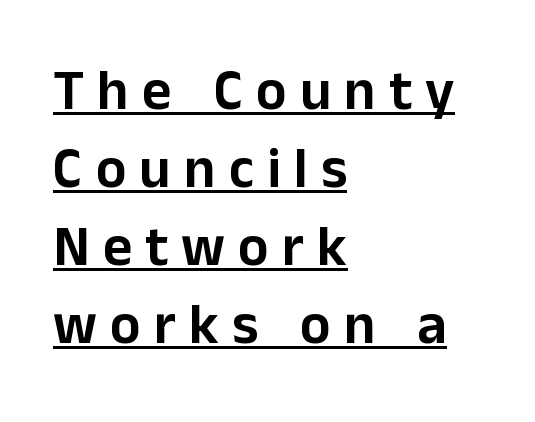
The image shows 57 px sans-serif type, upright; set left-aligned, normal line spacing (1.37x), unusually wide letter spacing (+0.23 em), underlined; low stroke contrast and a medium x-height.
